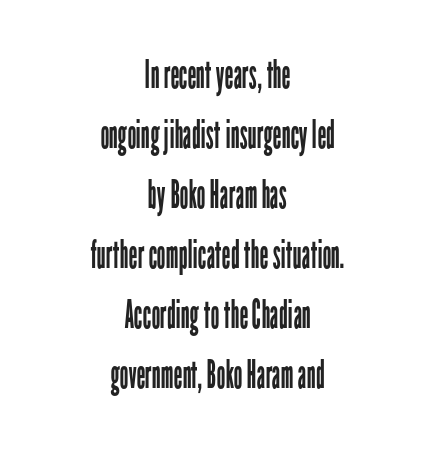
The image shows 39 px regular-weight, condensed sans-serif type, upright; set centered, normal line spacing (1.54x), normal letter spacing, not underlined; low stroke contrast and a medium x-height.
